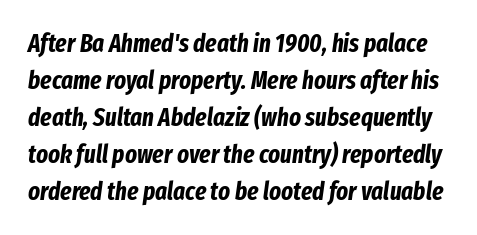
{"italic": "yes", "lean": "right", "slant_degrees": 8, "bold": "yes", "underline": "no", "line_spacing": "normal", "line_spacing_ratio": 1.48, "letter_spacing": "normal", "letter_spacing_em": 0.0, "glyph_px": 25}
